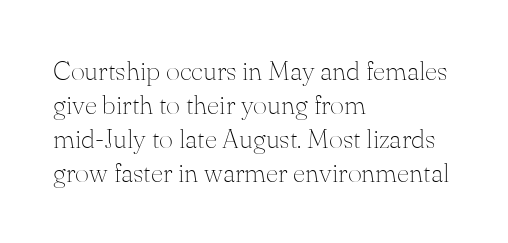
Q: Is the text bold? A: No.
Q: Is the text italic (slanted)? A: No, it is upright.
Q: Is the text underlined? A: No.
Q: How is the paragraph aligned? A: Left-aligned.
Q: Is the spacing between letters normal or unusually wide? A: Normal.
Q: Is the spacing between lines tight, normal or loose? A: Normal.
